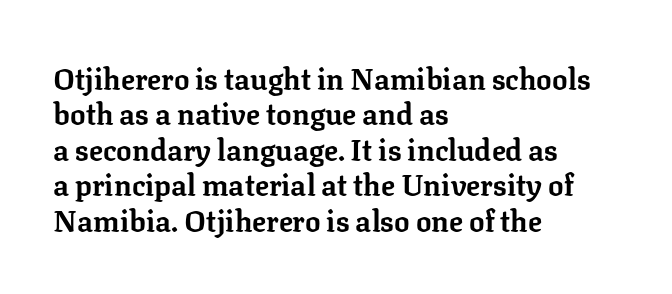
The image shows 29 px bold serif type, upright; set left-aligned, line spacing 1.22x, normal letter spacing, not underlined; low stroke contrast and a medium x-height.
